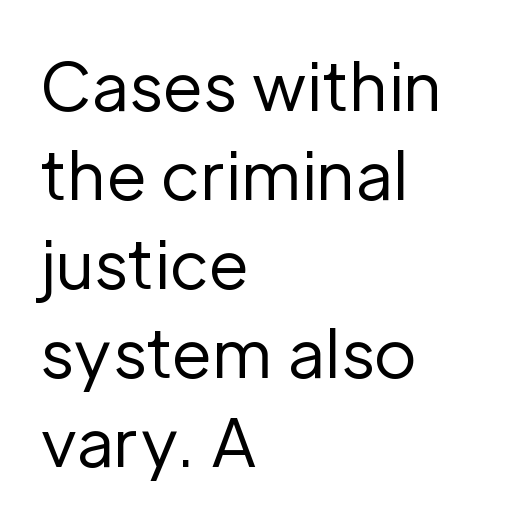
Line beginnings align vertically; line endings do not. No letter is thick-stroked: the sample isn't bold. Vertically, the passage feels balanced, rows spaced as you'd expect. Plain, unruled lines of type. The rendering keeps characters at their native spacing. These lines were composed using upright roman letters.
